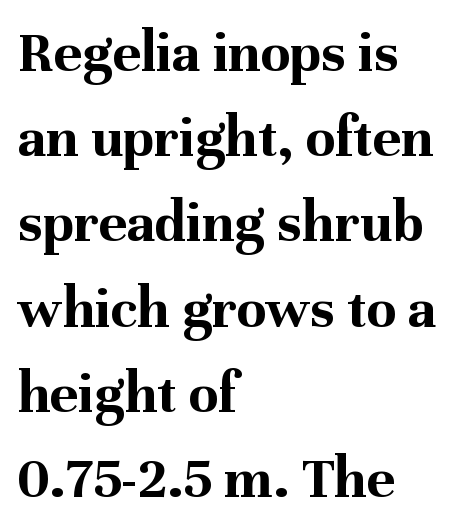
Font category for this specimen: serif. Default kerning and tracking; the words read as compact shapes. The lettering stays uniformly vertical, giving the passage a roman look. Leading: standard. Check the space under the baseline: it is left empty.
